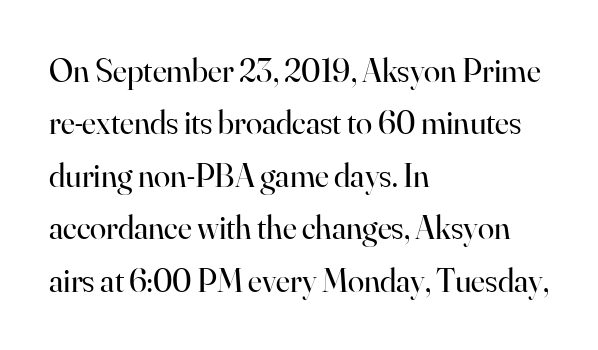
{"serif": "yes", "italic": "no", "bold": "no", "weight": "regular", "width": "normal", "stroke_contrast": "high", "x_height": "small", "monospaced": "no", "underline": "no", "align": "left", "line_spacing": "normal", "line_spacing_ratio": 1.59, "letter_spacing": "normal", "letter_spacing_em": 0.0, "glyph_px": 33}
